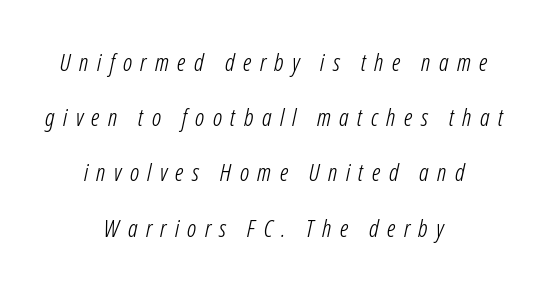
{"italic": "yes", "lean": "right", "slant_degrees": 12, "bold": "no", "underline": "no", "align": "center", "line_spacing": "loose", "line_spacing_ratio": 2.3, "letter_spacing": "wide", "letter_spacing_em": 0.35, "glyph_px": 24}
